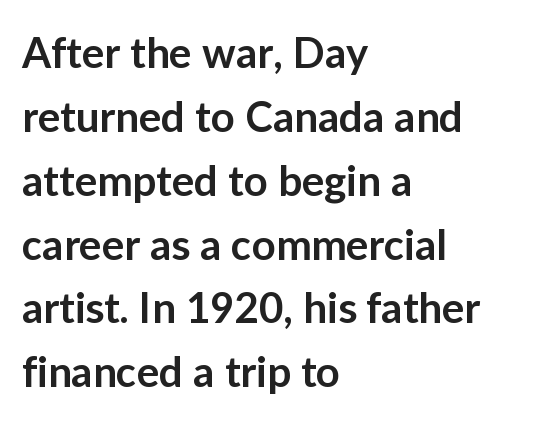
The passage shown stacks its lines at a standard gap. Nope, no serifs anywhere on these letters. Spacing verdict: proportional, widths tailored to each character. Caption: standard tracking, unaltered.
